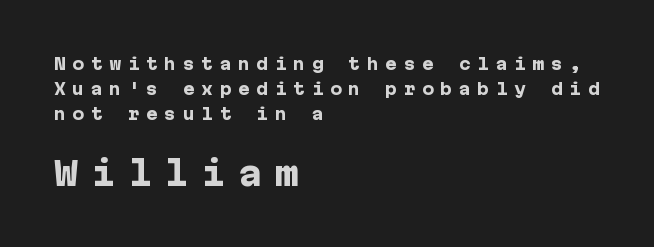
Reading top to bottom, the characters get bigger at the block break. Baseline-to-baseline distance is the conventional proportion of letter height. The axis of the letterforms is exactly vertical. Descenders are the only things crossing below the line.
